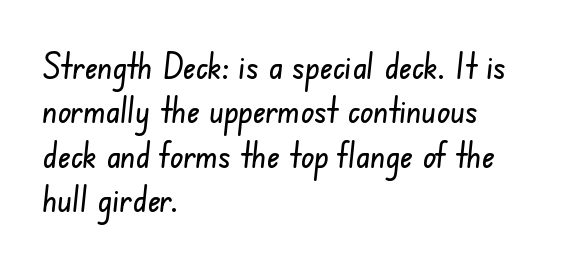
{"serif": "no", "width": "condensed", "stroke_contrast": "low", "x_height": "small", "monospaced": "no", "underline": "no", "align": "left", "line_spacing": "normal", "line_spacing_ratio": 1.27, "letter_spacing": "normal", "letter_spacing_em": 0.0, "glyph_px": 35}
